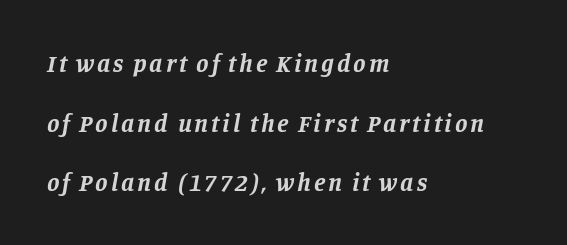
{"italic": "yes", "lean": "right", "slant_degrees": 11, "bold": "yes", "underline": "no", "align": "left", "line_spacing": "loose", "line_spacing_ratio": 2.39, "glyph_px": 25}
